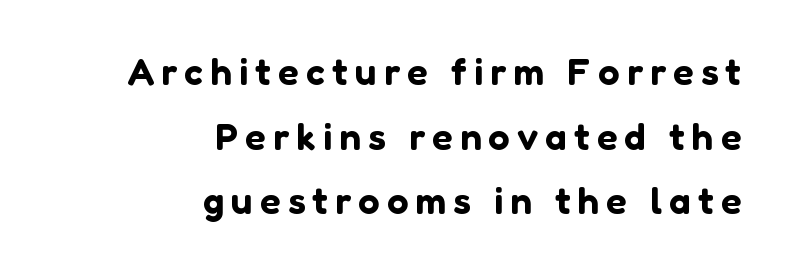
{"serif": "no", "italic": "no", "width": "normal", "stroke_contrast": "low", "x_height": "medium", "monospaced": "no", "underline": "no", "align": "right", "line_spacing": "normal", "line_spacing_ratio": 1.7, "glyph_px": 38}
